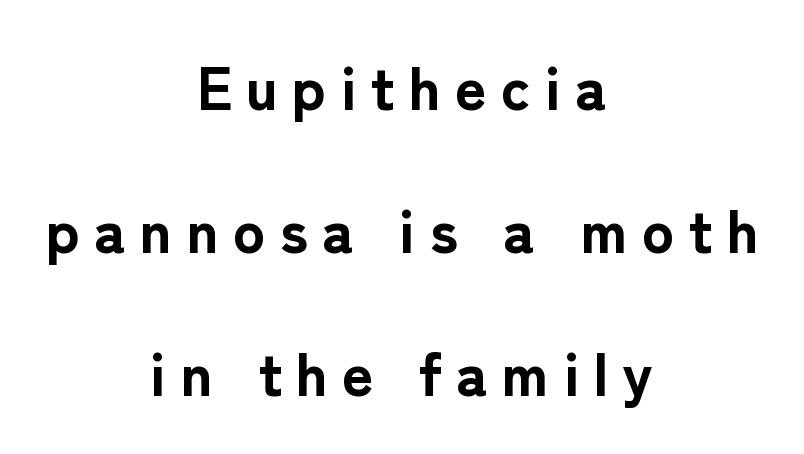
The passage shown has open, widely tracked lettering throughout. Reading down the block, each line starts at a different indent, mirrored at its end. The passage shown is not underscored anywhere. Here the designer chose a conventional face with non-uniform glyph widths. Notice the wide empty band between every row — that's loose leading. Unlike a traditional serif, this face leaves its strokes unadorned.
